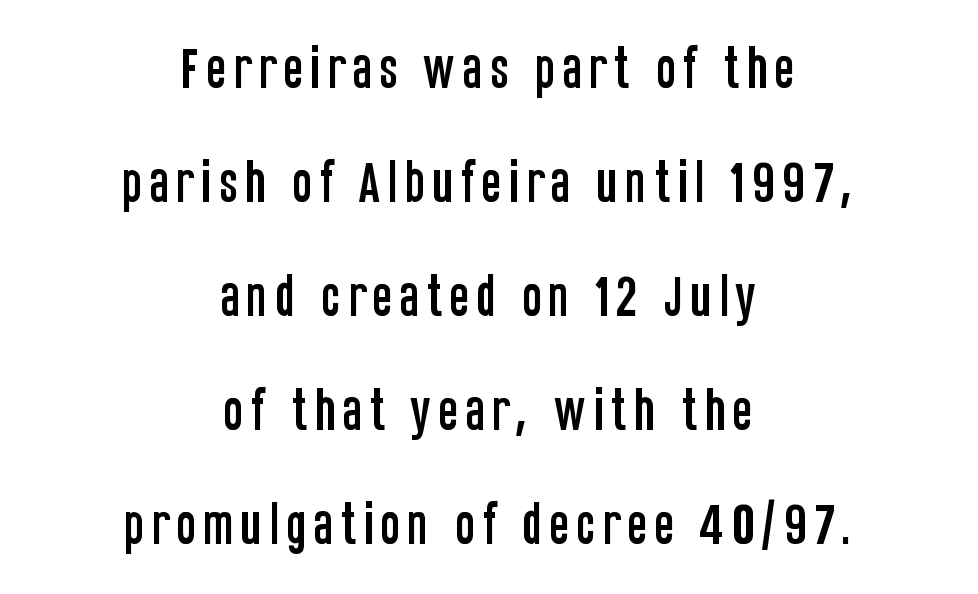
Q: Is the text italic (slanted)? A: No, it is upright.
Q: Is the typeface a serif or a sans-serif typeface? A: Sans-serif.
Q: Is the text underlined? A: No.
Q: How is the paragraph aligned? A: Centered.
Q: Is the spacing between lines tight, normal or loose? A: Loose.
Q: Width (condensed, normal, or wide)? A: Condensed.
Q: Stroke contrast? A: Low.
Q: x-height? A: Large.
Q: Monospaced? A: No.
